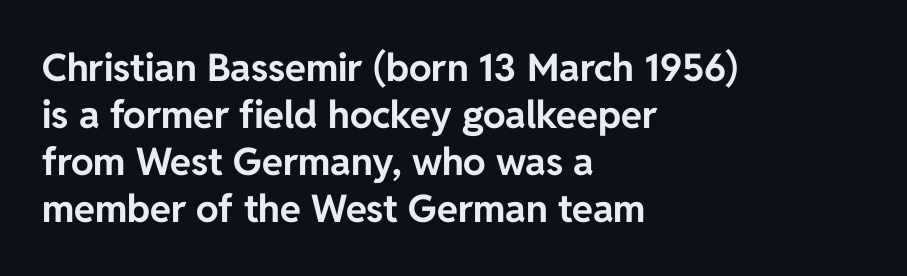
Q: Is the text bold? A: Yes.
Q: Is the text italic (slanted)? A: No, it is upright.
Q: Is the typeface a serif or a sans-serif typeface? A: Sans-serif.
Q: Is the text underlined? A: No.
Q: How is the paragraph aligned? A: Left-aligned.
Q: Is the spacing between letters normal or unusually wide? A: Normal.
Q: Width (condensed, normal, or wide)? A: Normal.
Q: Stroke contrast? A: Low.
Q: x-height? A: Medium.
Q: Monospaced? A: No.
